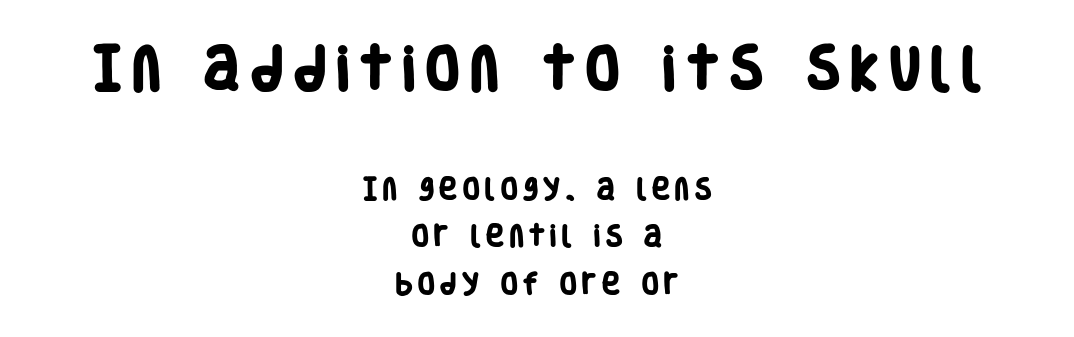
Stroke thickness is high; the sample reads as a true bold. Character size in the leading block exceeds that of the trailing block. Type style note: lacks serifs. Check the space under the baseline: it is left empty. How are the letters spaced? Widely, with obvious added tracking.
